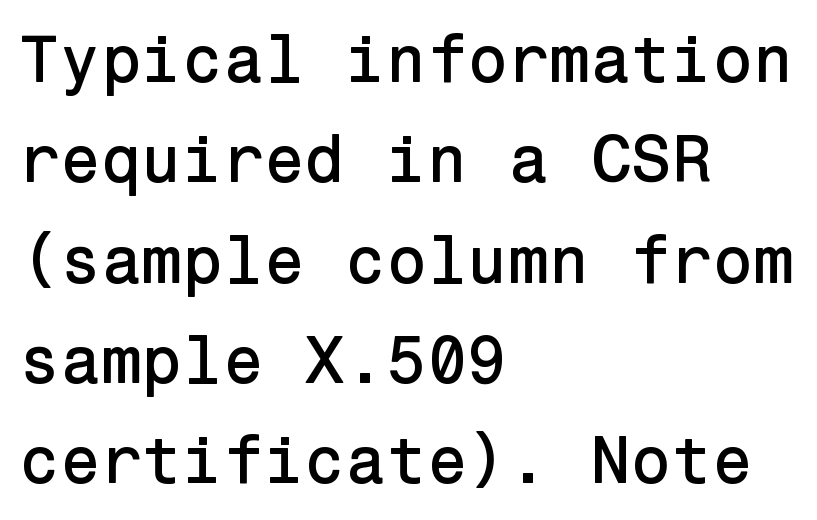
{"serif": "no", "italic": "no", "width": "normal", "stroke_contrast": "low", "x_height": "medium", "underline": "no", "align": "left", "line_spacing": "normal", "line_spacing_ratio": 1.52, "letter_spacing": "normal", "letter_spacing_em": 0.0, "glyph_px": 66}
